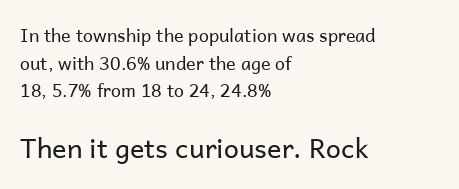
The second block has been scaled up relative to the first. The setting favours the left margin, as ordinary paragraphs usually do. Each new line begins a customary step beneath the previous one. The face looks like a standard text weight, possibly lighter. Does extra space separate the letters? No, they use regular spacing. The axis of the letterforms is exactly vertical.
